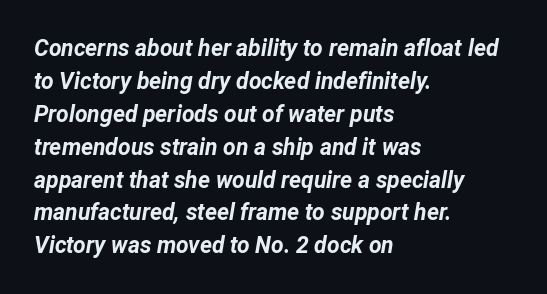
In terms of posture, this sample is oblique. What stands out about the letter spacing? Nothing — it is the standard amount. A classic flush-left, rag-right setting is used for this passage. What weight is shown? A full bold with thick strokes.
